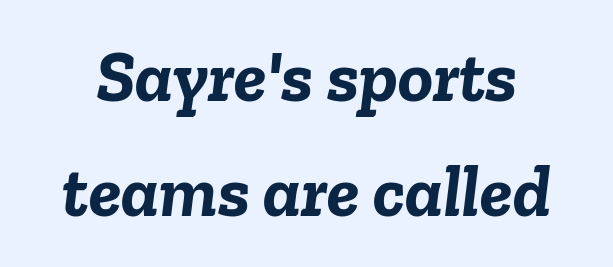
The image shows 73 px semibold type, italic (leaning right); set normal line spacing (1.57x), normal letter spacing, not underlined; low stroke contrast and a medium x-height.
